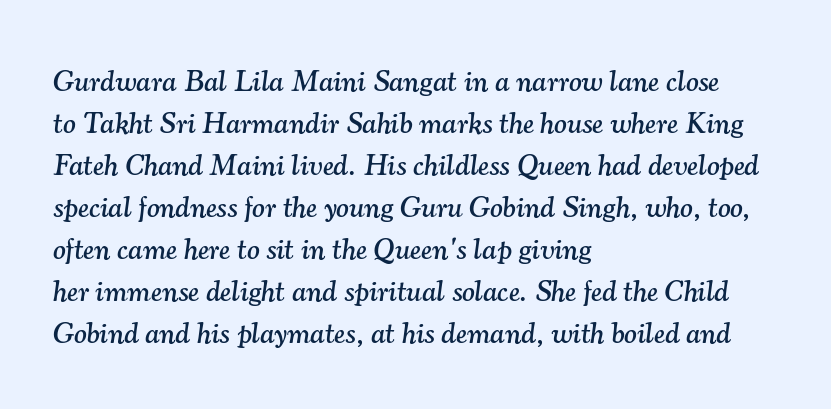
The image shows 30 px serif type, italic (leaning right); set left-aligned, normal line spacing (1.4x), normal letter spacing, not underlined; medium stroke contrast and a small x-height.
